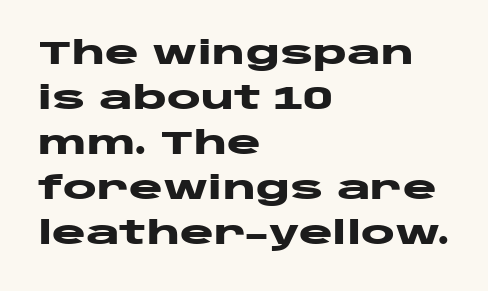
Q: Is the text bold? A: Yes.
Q: Is the text italic (slanted)? A: No, it is upright.
Q: Is the typeface a serif or a sans-serif typeface? A: Sans-serif.
Q: Is the text underlined? A: No.
Q: How is the paragraph aligned? A: Left-aligned.
Q: Is the spacing between letters normal or unusually wide? A: Normal.
Q: Is the spacing between lines tight, normal or loose? A: Normal.
Q: Width (condensed, normal, or wide)? A: Wide.
Q: Stroke contrast? A: Low.
Q: x-height? A: Large.
Q: Monospaced? A: No.
